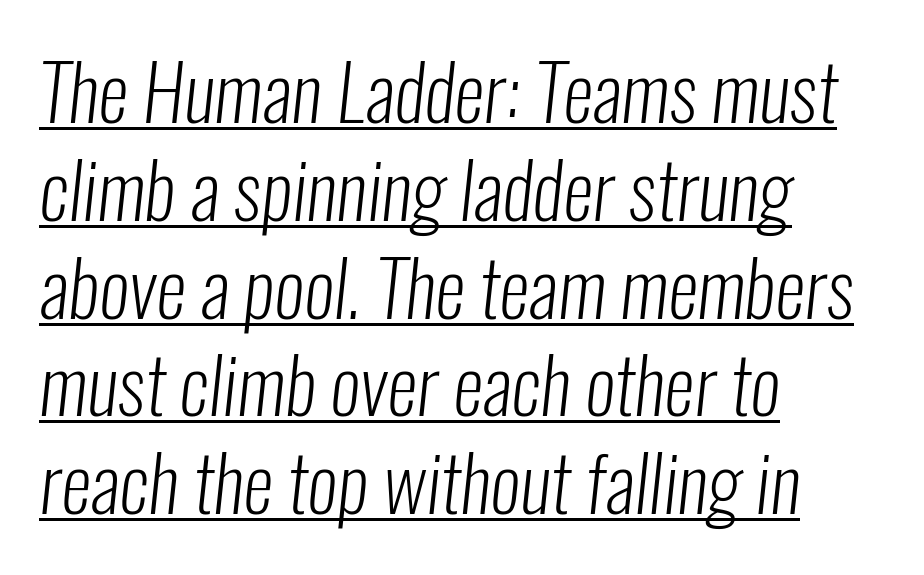
{"serif": "no", "bold": "no", "weight": "light", "width": "condensed", "stroke_contrast": "low", "x_height": "medium", "monospaced": "no", "underline": "yes", "align": "left", "line_spacing": "normal", "line_spacing_ratio": 1.27, "letter_spacing": "normal", "letter_spacing_em": 0.0, "glyph_px": 77}
